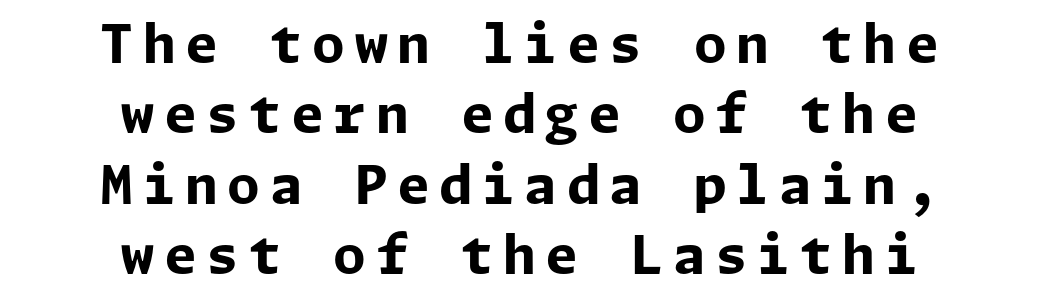
The image shows 53 px bold sans-serif type, upright; set centered, normal line spacing (1.33x), not underlined; low stroke contrast and a medium x-height.
